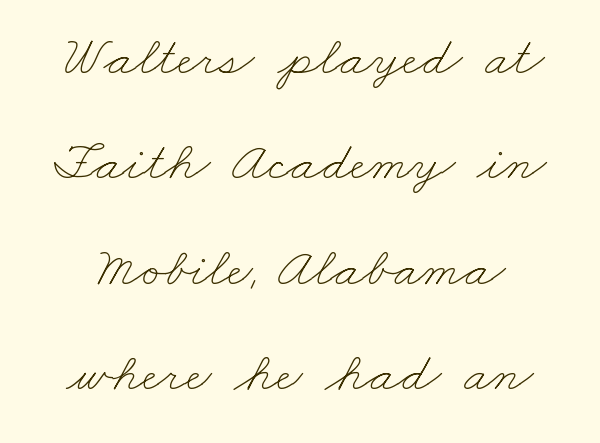
Q: Is the text bold? A: No.
Q: Is the text underlined? A: No.
Q: Is the spacing between letters normal or unusually wide? A: Normal.
Q: Width (condensed, normal, or wide)? A: Wide.
Q: Stroke contrast? A: Low.
Q: x-height? A: Small.
Q: Monospaced? A: No.
